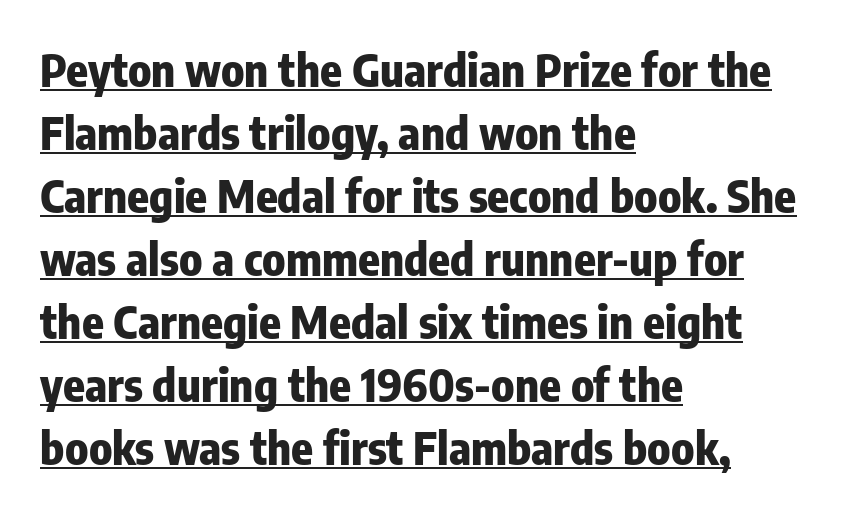
A typesetter would label this face a sans. Note the varied advance widths — an 'i' is clearly narrower than an 'm'. If you measured baseline to baseline, you'd find a middling distance. Ascenders rise straight up at ninety degrees. If you drew a ruler down the left edge, every line would touch it.
